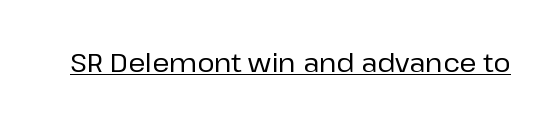
{"italic": "no", "underline": "yes", "letter_spacing": "normal", "letter_spacing_em": 0.0, "glyph_px": 26}
